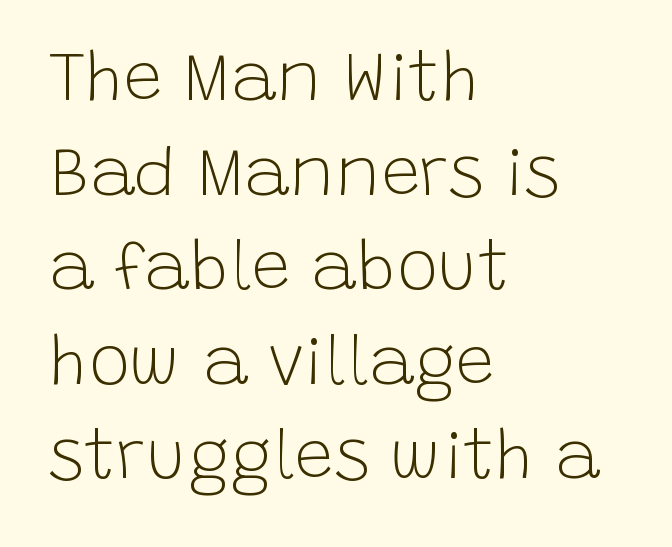
The type sits square on the baseline with zero lean. Note: no serifs on the glyphs. The face used here is proportionally spaced, like ordinary book or web type. The area under the type is left untouched. The passage is arranged the way most books set body copy — flush left.
